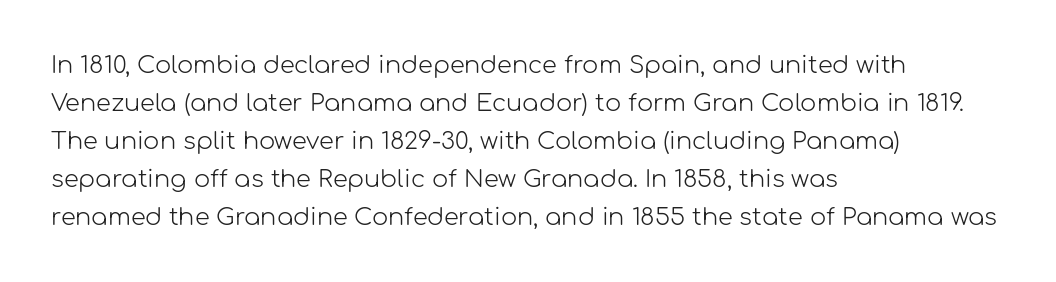
Caption: standard tracking, unaltered. How would I describe the line gaps? Plain and ordinary. Notice how the stems are strictly vertical — no italics here. The typeface has the unassuming heft of standard copy or less. The lines are quadded left.
